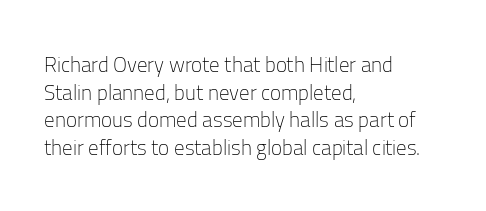
Teacher's note: observe the even left margin — that is flush-left alignment. The line texture is even and compact thanks to regular tracking. The lettering stays uniformly vertical, giving the passage a roman look. The baseline area is clear.
